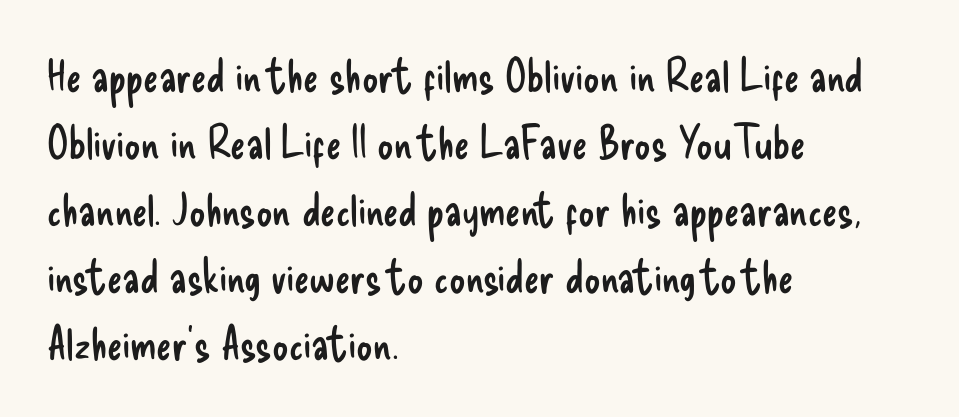
The image shows 45 px regular-weight, condensed sans-serif type, upright; set left-aligned, normal line spacing (1.49x), normal letter spacing, not underlined; low stroke contrast and a small x-height.
